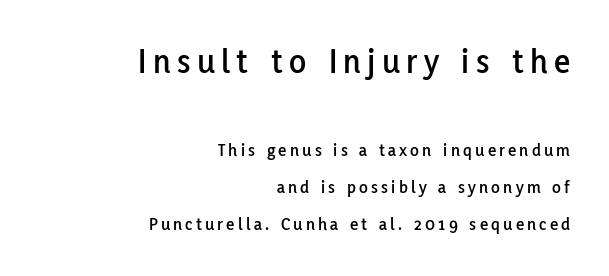
The image shows 35 px sans-serif type, upright; set right-aligned, loose line spacing (2.04x), not underlined; the first (top) block is 1.94x larger; low stroke contrast and a medium x-height.
